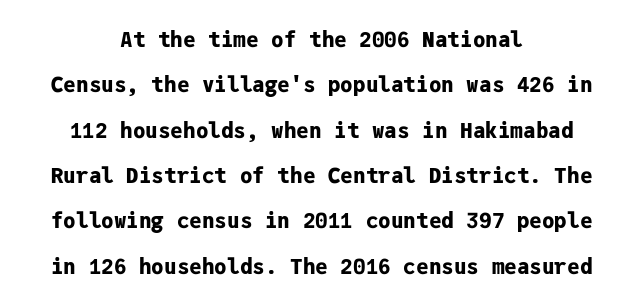
Q: Is the text bold? A: Yes.
Q: Is the text italic (slanted)? A: No, it is upright.
Q: Is the text underlined? A: No.
Q: How is the paragraph aligned? A: Centered.
Q: Is the spacing between letters normal or unusually wide? A: Normal.
Q: Is the spacing between lines tight, normal or loose? A: Loose.
